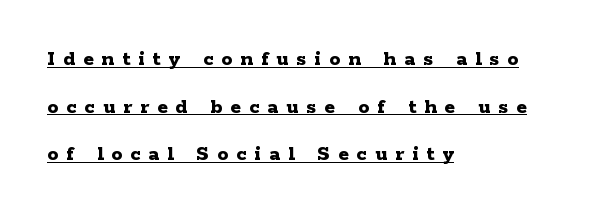
The image shows 22 px bold type, upright; set left-aligned, loose line spacing (2.16x), unusually wide letter spacing (+0.37 em), underlined.
